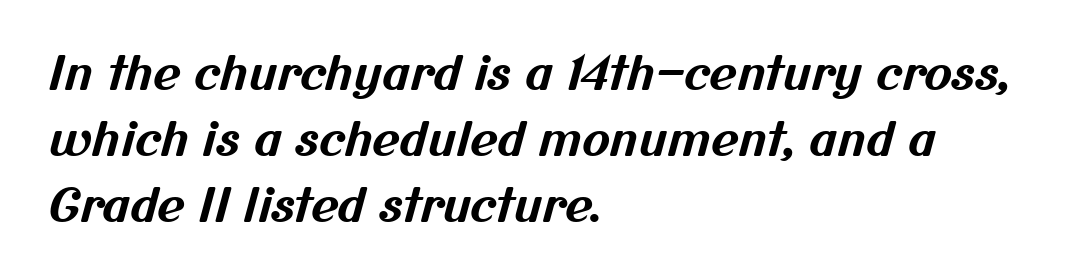
{"serif": "no", "bold": "yes", "weight": "bold", "width": "normal", "stroke_contrast": "medium", "x_height": "medium", "monospaced": "no", "underline": "no", "align": "left", "line_spacing": "normal", "line_spacing_ratio": 1.4, "letter_spacing": "normal", "letter_spacing_em": 0.0, "glyph_px": 47}
